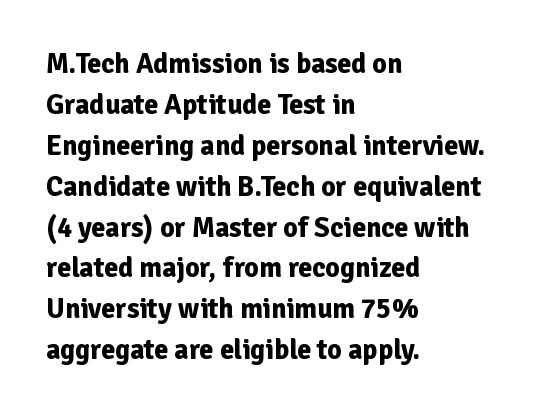
Q: Is the text bold? A: Yes.
Q: Is the text italic (slanted)? A: No, it is upright.
Q: Is the typeface a serif or a sans-serif typeface? A: Sans-serif.
Q: Is the text underlined? A: No.
Q: How is the paragraph aligned? A: Left-aligned.
Q: Is the spacing between letters normal or unusually wide? A: Normal.
Q: Is the spacing between lines tight, normal or loose? A: Normal.
Q: Width (condensed, normal, or wide)? A: Normal.
Q: Stroke contrast? A: Low.
Q: x-height? A: Medium.
Q: Monospaced? A: No.
